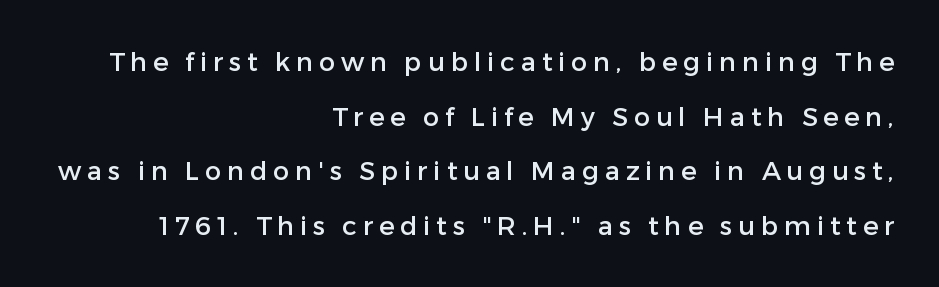
The image shows 26 px text type, upright; set right-aligned, loose line spacing (2.1x), unusually wide letter spacing (+0.22 em), not underlined.
